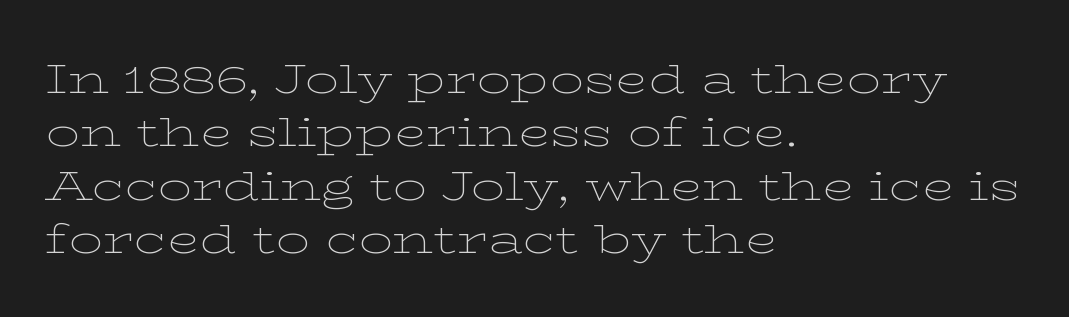
{"serif": "yes", "italic": "no", "bold": "no", "weight": "thin", "width": "wide", "stroke_contrast": "low", "x_height": "medium", "monospaced": "no", "underline": "no", "align": "left", "line_spacing": "normal", "line_spacing_ratio": 1.27, "letter_spacing": "normal", "letter_spacing_em": 0.0, "glyph_px": 42}
